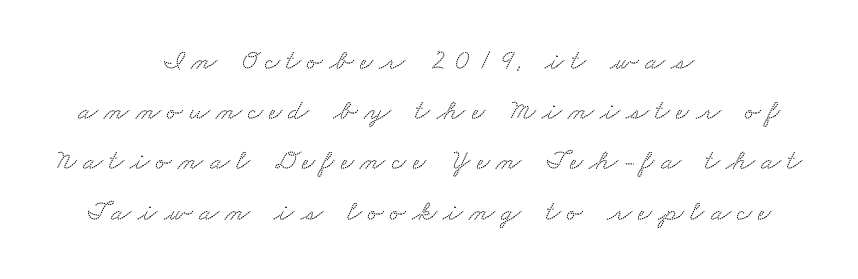
The image shows 29 px wide serif type; set centered, line spacing 1.73x, unusually wide letter spacing (+0.22 em), not underlined; low stroke contrast and a small x-height.
